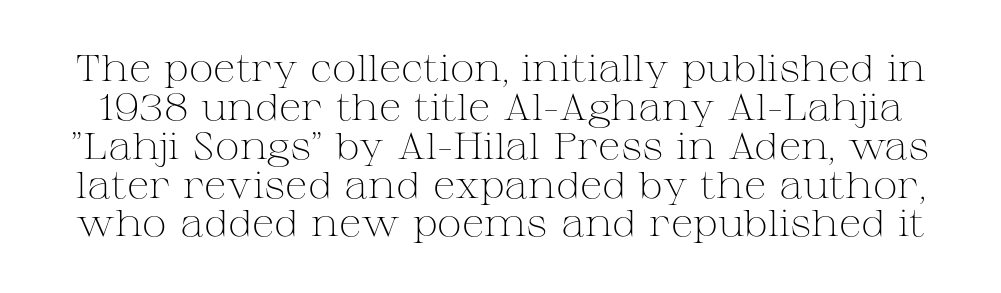
The image shows 37 px light, wide serif type, upright; set tight line spacing (1.05x), normal letter spacing, not underlined; medium stroke contrast and a medium x-height.
